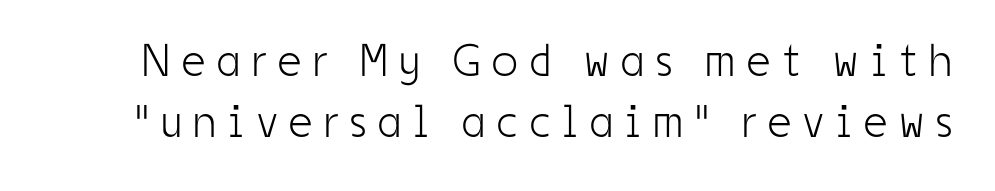
Compared with typical paragraphs, the rows here are spaced about the same. Glyph-to-glyph distance is far greater than everyday printed text. The text was rendered using a sans face with plain stroke endings. Stroke mass is kept to a normal reading level or below.
